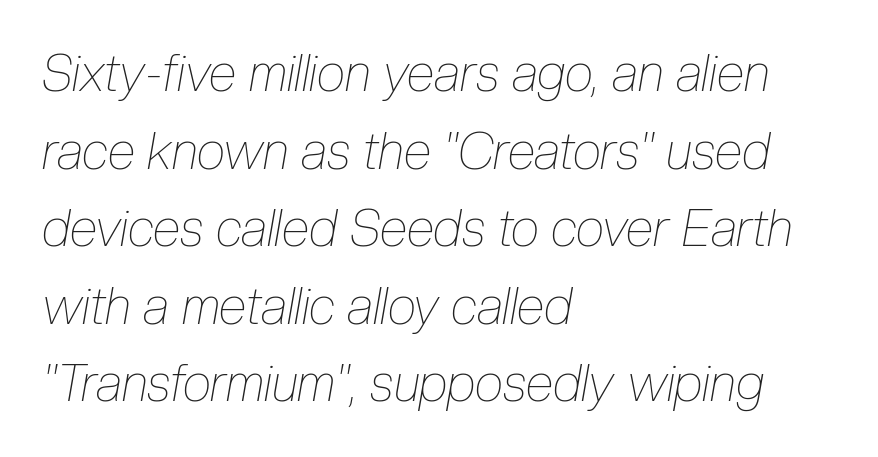
Teacher's note: observe the even left margin — that is flush-left alignment. Notice how the stems are inclined rather than vertical — that's the hallmark of italics. Honestly, the letter spacing is just normal — you wouldn't notice it. Descenders are the only things crossing below the line. Stems and bowls with no extra thickness — not bold.
